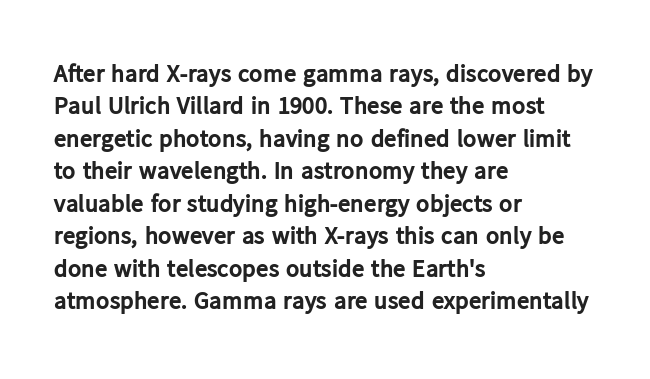
The image shows 25 px bold type, upright; set left-aligned, normal line spacing (1.3x), normal letter spacing, not underlined.
